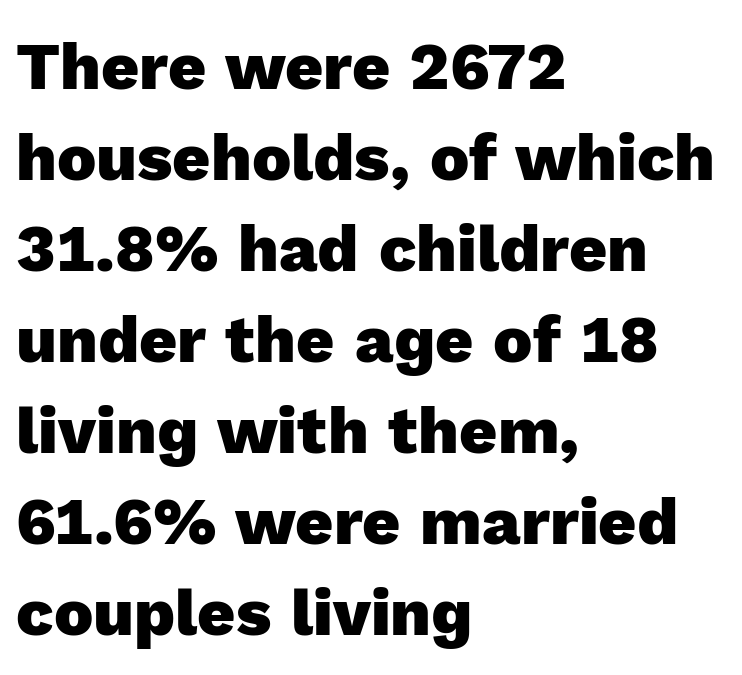
Q: Is the text bold? A: Yes.
Q: Is the text italic (slanted)? A: No, it is upright.
Q: Is the typeface a serif or a sans-serif typeface? A: Sans-serif.
Q: Is the text underlined? A: No.
Q: How is the paragraph aligned? A: Left-aligned.
Q: Is the spacing between letters normal or unusually wide? A: Normal.
Q: Is the spacing between lines tight, normal or loose? A: Normal.
Q: Width (condensed, normal, or wide)? A: Normal.
Q: x-height? A: Medium.
Q: Monospaced? A: No.
